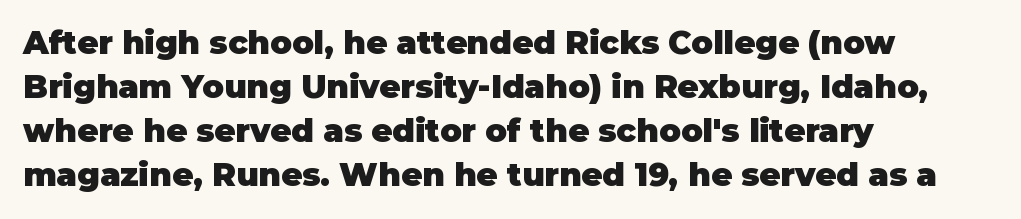
The image shows 32 px heavy sans-serif type, upright; set left-aligned, normal line spacing (1.38x), normal letter spacing, not underlined; low stroke contrast and a large x-height.
